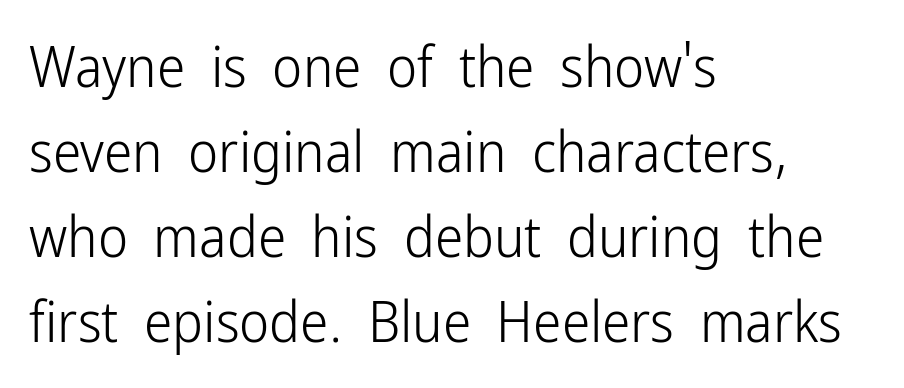
The image shows 57 px light, condensed sans-serif type, upright; set left-aligned, normal line spacing (1.49x), normal letter spacing, not underlined; low stroke contrast and a medium x-height.
